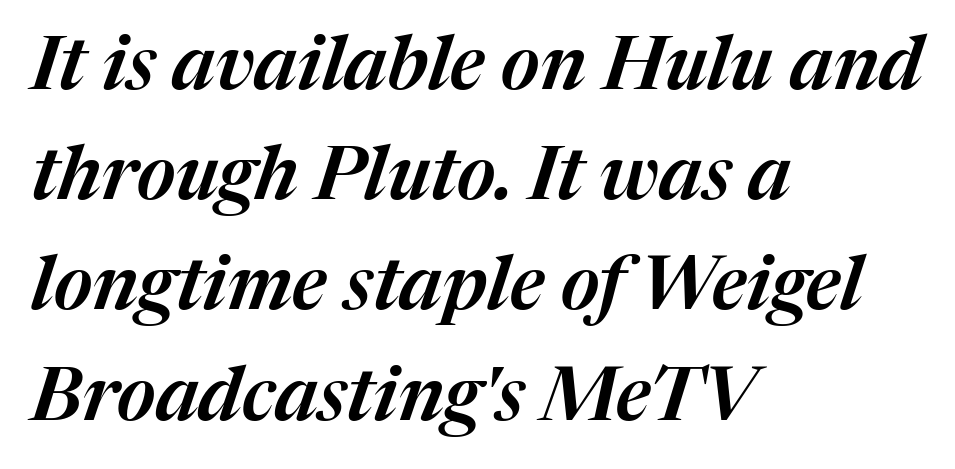
{"italic": "yes", "lean": "right", "slant_degrees": 17, "width": "normal", "stroke_contrast": "medium", "x_height": "medium", "monospaced": "no", "underline": "no", "align": "left", "line_spacing": "normal", "line_spacing_ratio": 1.47, "letter_spacing": "normal", "letter_spacing_em": 0.0, "glyph_px": 75}
